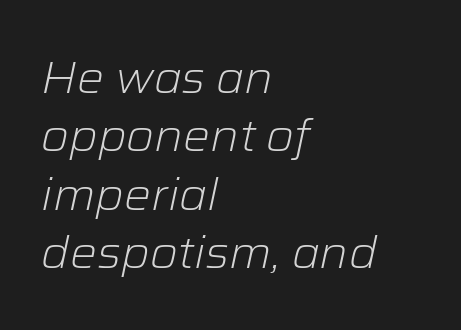
Q: Is the text bold? A: No.
Q: Is the text italic (slanted)? A: Yes, it leans right by about 12 degrees.
Q: Is the text underlined? A: No.
Q: How is the paragraph aligned? A: Left-aligned.
Q: Is the spacing between letters normal or unusually wide? A: Normal.
Q: Is the spacing between lines tight, normal or loose? A: Normal.
Q: Width (condensed, normal, or wide)? A: Normal.
Q: Stroke contrast? A: Low.
Q: x-height? A: Medium.
Q: Monospaced? A: No.
